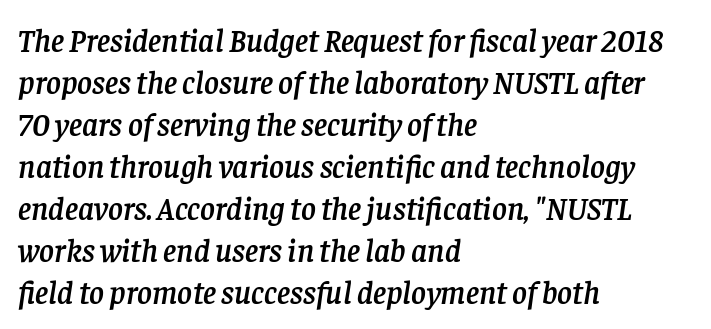
The image shows 32 px serif type, italic (leaning right); set left-aligned, normal line spacing (1.31x), normal letter spacing, not underlined; low stroke contrast and a large x-height.
